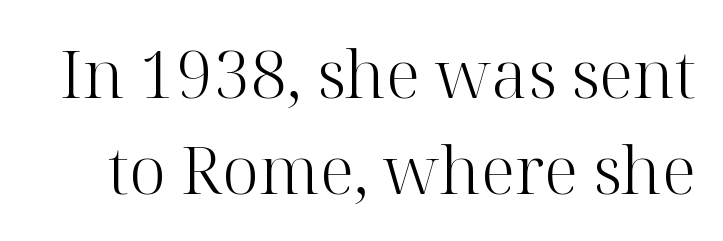
Ascenders rise straight up at ninety degrees. Varying glyph widths throughout — classic text-font behaviour. Tracking here is standard; glyphs follow each other at the usual distance. Type without underlining. Counters stay open thanks to moderate or lighter strokes.
